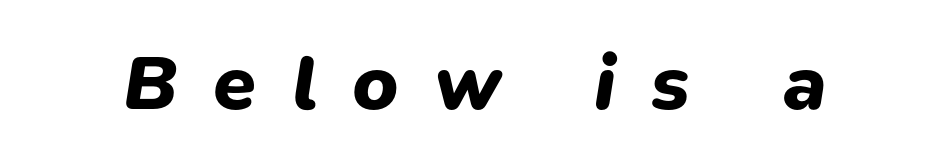
The image shows 78 px heavy type, italic (leaning right); set unusually wide letter spacing (+0.45 em), not underlined; low stroke contrast and a medium x-height.
